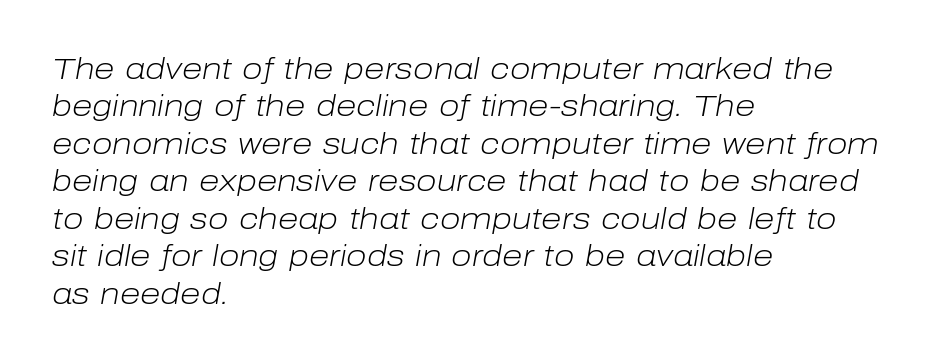
The image shows 30 px light type, italic (leaning right); set left-aligned, normal line spacing (1.25x), normal letter spacing, not underlined; low stroke contrast and a medium x-height.
